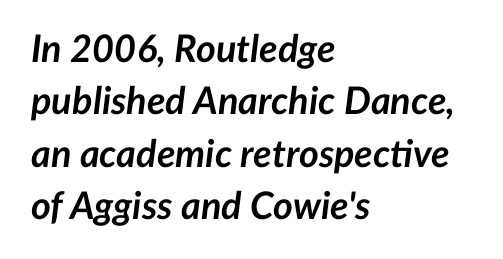
This rendering leaves character spacing at its baseline value. The specimen reads as italic at a glance. Just letters on the line, the space beneath them empty. The lines sit at an ordinary, default distance from one another. Layout note: lines flush left. Each letter keeps its own natural width here, so spacing adapts to shape.
